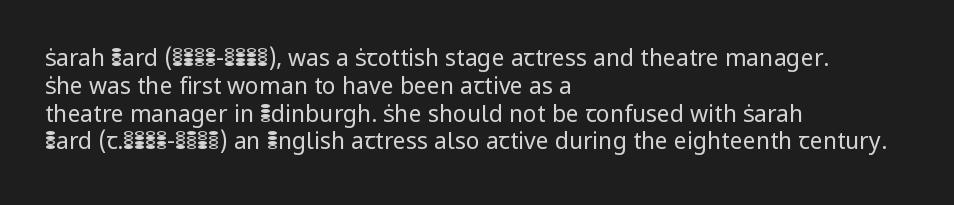
Q: Is the text bold? A: No.
Q: Is the text italic (slanted)? A: No, it is upright.
Q: Is the text underlined? A: No.
Q: How is the paragraph aligned? A: Left-aligned.
Q: Is the spacing between letters normal or unusually wide? A: Normal.
